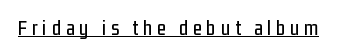
These lines were composed using upright roman letters. This sample carries an underscore along the baseline area. In terms of letterspacing, this is a distinctly airy, spread setting.
